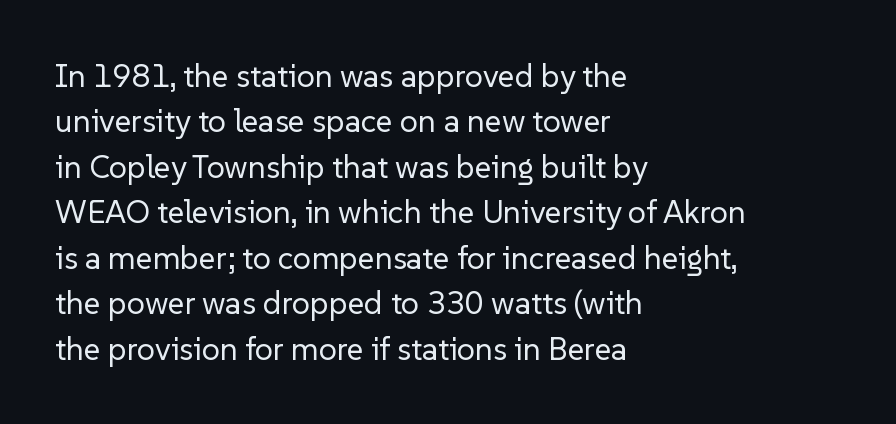
The image shows 32 px regular-weight sans-serif type, upright; set left-aligned, normal line spacing (1.42x), normal letter spacing, not underlined; low stroke contrast and a medium x-height.
